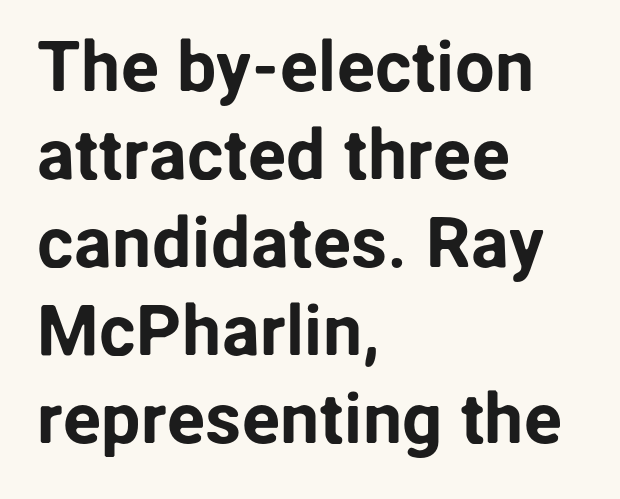
The image shows 71 px sans-serif type, upright; set left-aligned, line spacing 1.24x, normal letter spacing, not underlined; low stroke contrast and a medium x-height.
